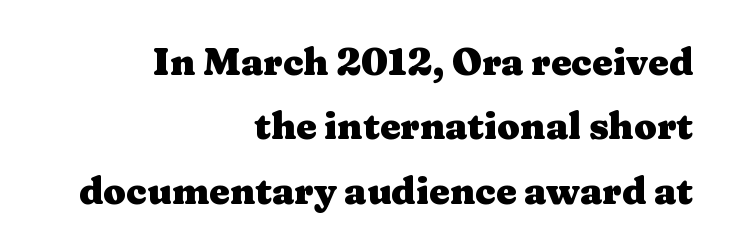
{"serif": "yes", "italic": "no", "bold": "yes", "weight": "heavy", "width": "wide", "stroke_contrast": "medium", "x_height": "medium", "monospaced": "no", "underline": "no", "align": "right", "line_spacing_ratio": 1.74, "letter_spacing": "normal", "letter_spacing_em": 0.0, "glyph_px": 37}
